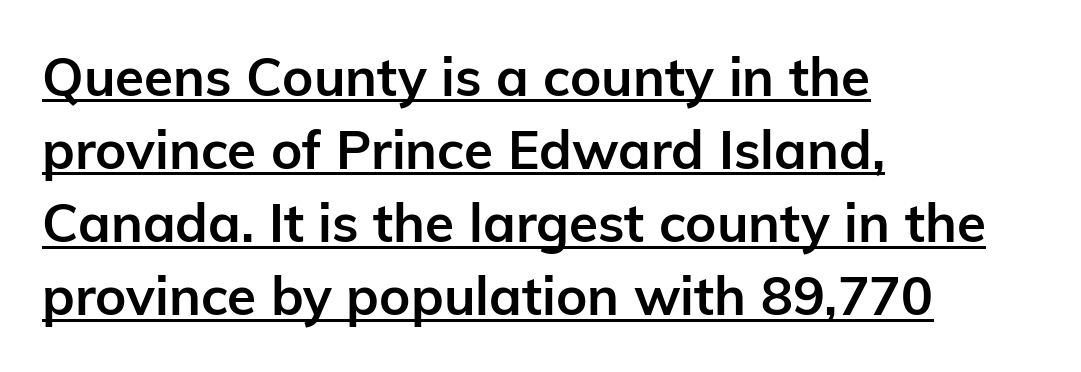
Q: Is the text bold? A: Yes.
Q: Is the text italic (slanted)? A: No, it is upright.
Q: Is the typeface a serif or a sans-serif typeface? A: Sans-serif.
Q: Is the text underlined? A: Yes.
Q: How is the paragraph aligned? A: Left-aligned.
Q: Is the spacing between letters normal or unusually wide? A: Normal.
Q: Is the spacing between lines tight, normal or loose? A: Normal.
Q: Width (condensed, normal, or wide)? A: Normal.
Q: Stroke contrast? A: Low.
Q: x-height? A: Medium.
Q: Monospaced? A: No.
